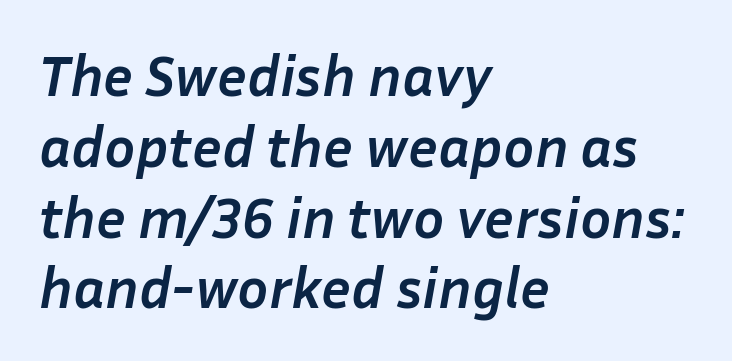
{"italic": "yes", "lean": "right", "slant_degrees": 10, "bold": "yes", "weight": "semibold", "width": "normal", "stroke_contrast": "low", "x_height": "medium", "monospaced": "no", "underline": "no", "align": "left", "line_spacing_ratio": 1.22, "letter_spacing": "normal", "letter_spacing_em": 0.0, "glyph_px": 58}
